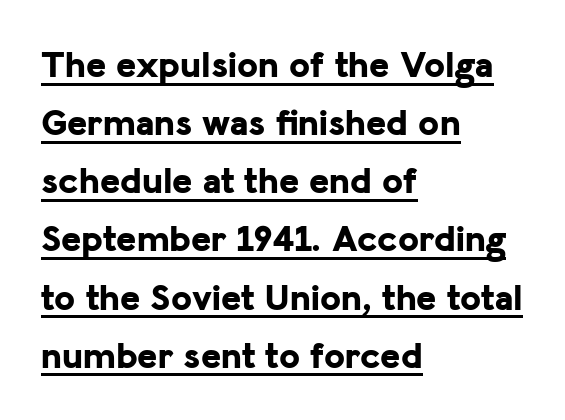
Q: Is the text bold? A: Yes.
Q: Is the text italic (slanted)? A: No, it is upright.
Q: Is the typeface a serif or a sans-serif typeface? A: Sans-serif.
Q: Is the text underlined? A: Yes.
Q: How is the paragraph aligned? A: Left-aligned.
Q: Is the spacing between letters normal or unusually wide? A: Normal.
Q: Is the spacing between lines tight, normal or loose? A: Normal.
Q: Width (condensed, normal, or wide)? A: Normal.
Q: Stroke contrast? A: Low.
Q: x-height? A: Medium.
Q: Monospaced? A: No.
